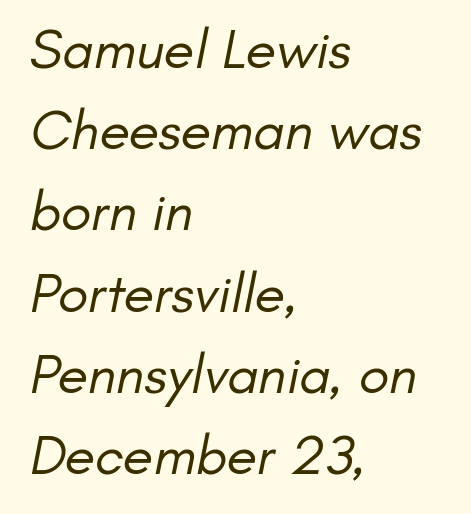
The image shows 56 px regular-weight sans-serif type; set left-aligned, normal line spacing (1.45x), normal letter spacing, not underlined; low stroke contrast and a small x-height.
